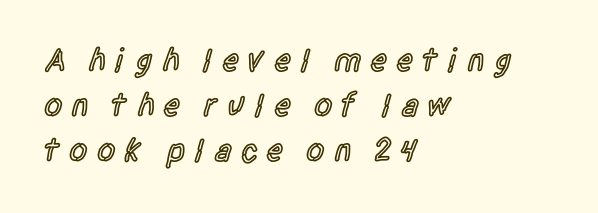
Q: Is the text bold? A: Semi-bold.
Q: Is the text italic (slanted)? A: Yes.
Q: Is the typeface a serif or a sans-serif typeface? A: Sans-serif.
Q: Is the text underlined? A: No.
Q: How is the paragraph aligned? A: Left-aligned.
Q: Is the spacing between letters normal or unusually wide? A: Unusually wide.
Q: Is the spacing between lines tight, normal or loose? A: Normal.
Q: Width (condensed, normal, or wide)? A: Condensed.
Q: x-height? A: Large.
Q: Monospaced? A: No.
